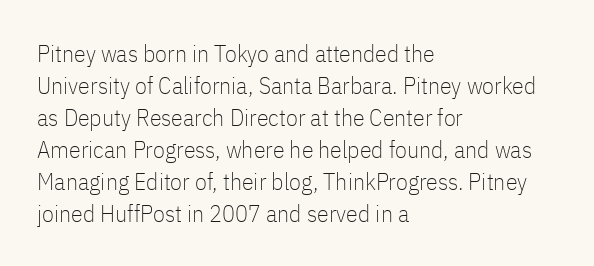
{"italic": "no", "bold": "no", "underline": "no", "align": "left", "line_spacing": "normal", "line_spacing_ratio": 1.33, "letter_spacing": "normal", "letter_spacing_em": 0.0, "glyph_px": 24}
